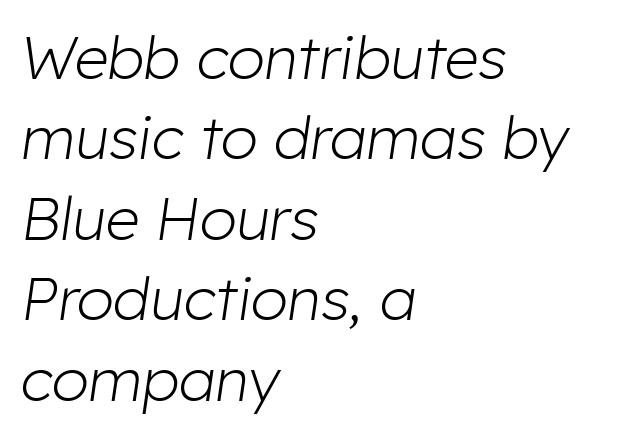
The image shows 60 px light type, italic (leaning right); set left-aligned, normal line spacing (1.34x), normal letter spacing, not underlined; low stroke contrast and a medium x-height.
